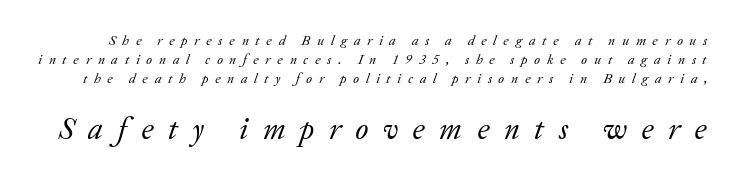
The image shows 31 px regular-weight serif type, italic (leaning right); set normal line spacing (1.34x), unusually wide letter spacing (+0.47 em), not underlined; the second (bottom) block is 2.21x larger; low stroke contrast and a medium x-height.
